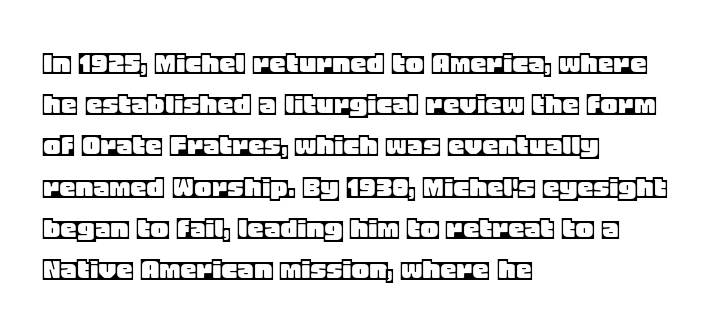
{"italic": "no", "width": "normal", "x_height": "large", "monospaced": "no", "underline": "no", "align": "left", "line_spacing": "normal", "line_spacing_ratio": 1.25, "letter_spacing": "normal", "letter_spacing_em": 0.0, "glyph_px": 33}
